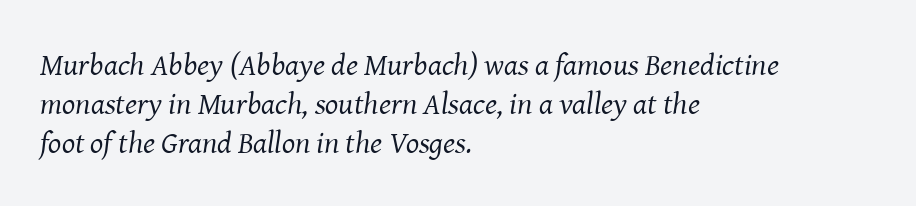
Q: Is the text bold? A: No.
Q: Is the text italic (slanted)? A: Yes, it leans right by about 8 degrees.
Q: Is the typeface a serif or a sans-serif typeface? A: Serif.
Q: Is the text underlined? A: No.
Q: How is the paragraph aligned? A: Left-aligned.
Q: Is the spacing between letters normal or unusually wide? A: Normal.
Q: Is the spacing between lines tight, normal or loose? A: Normal.
Q: Width (condensed, normal, or wide)? A: Normal.
Q: Stroke contrast? A: Medium.
Q: x-height? A: Medium.
Q: Monospaced? A: No.
